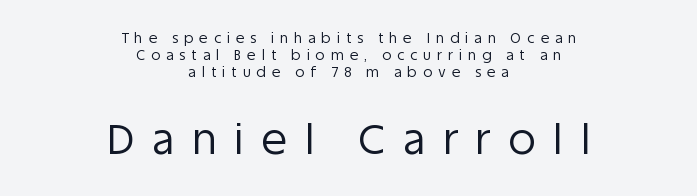
The string is rendered with underlining switched off. Note: no serifs on the glyphs. Display-style spreading of the glyphs; the letterfit is very open. The letters advance in unequal steps, a hallmark of proportional type.
